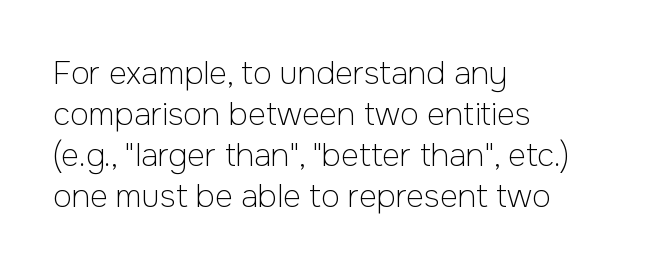
{"serif": "no", "italic": "no", "bold": "no", "weight": "light", "width": "normal", "stroke_contrast": "low", "x_height": "medium", "monospaced": "no", "underline": "no", "align": "left", "line_spacing": "normal", "line_spacing_ratio": 1.32, "letter_spacing": "normal", "letter_spacing_em": 0.0, "glyph_px": 31}
